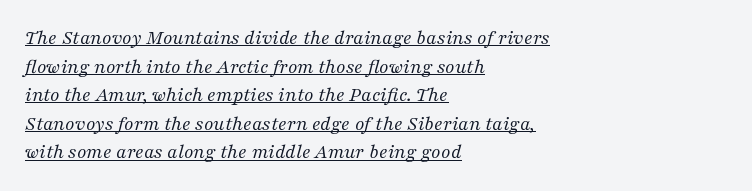
Q: Is the text bold? A: No.
Q: Is the text italic (slanted)? A: Yes, it leans right by about 16 degrees.
Q: Is the text underlined? A: Yes.
Q: How is the paragraph aligned? A: Left-aligned.
Q: Is the spacing between letters normal or unusually wide? A: Normal.
Q: Is the spacing between lines tight, normal or loose? A: Normal.
